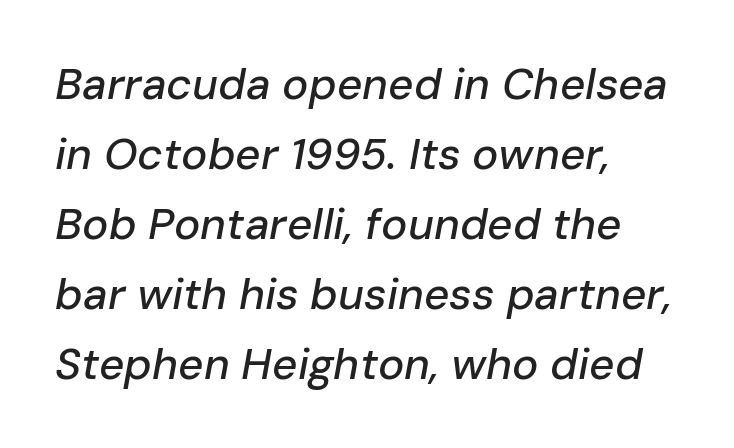
The image shows 44 px text type, italic (leaning right); set left-aligned, normal line spacing (1.59x), normal letter spacing, not underlined; low stroke contrast and a medium x-height.
